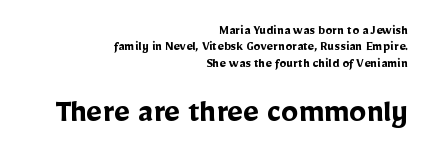
The image shows 34 px semibold sans-serif type, upright; set right-aligned, line spacing 1.17x, normal letter spacing, not underlined; the second (bottom) block is 2.43x larger; low stroke contrast and a medium x-height.
